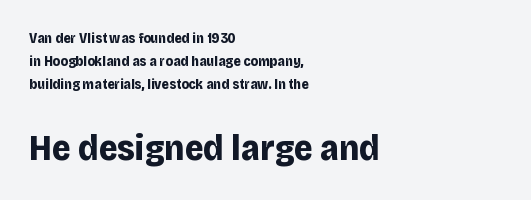
The image shows 36 px bold sans-serif type, upright; set left-aligned, normal line spacing (1.63x), normal letter spacing, not underlined; the second (bottom) block is 2.57x larger; low stroke contrast and a large x-height.
